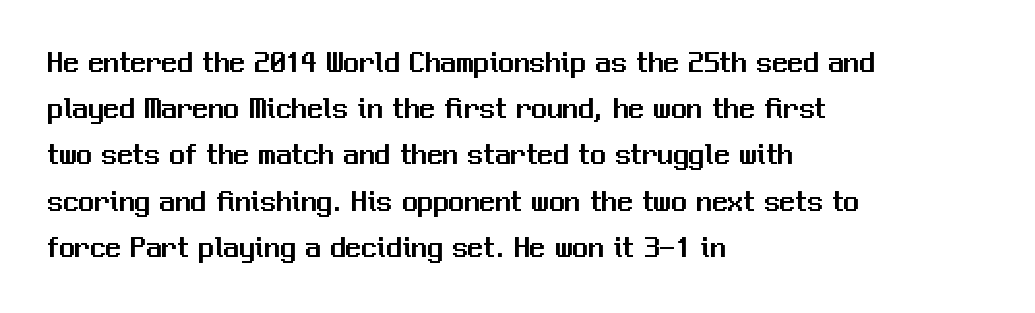
Proportional: the letters do not fall into vertical columns. This sample uses an upright cut, with every glyph sitting square on the baseline. Observe the ordinary spacing: letters are neighbours, not strangers. Reading down the column, the eye jumps a familiar distance to each next line.
